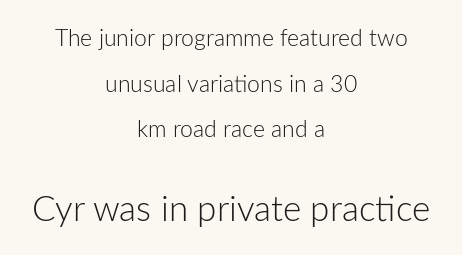
The image shows 35 px light sans-serif type, upright; set centered, loose line spacing (1.98x), normal letter spacing, not underlined; the second (bottom) block is 1.52x larger; low stroke contrast and a medium x-height.
